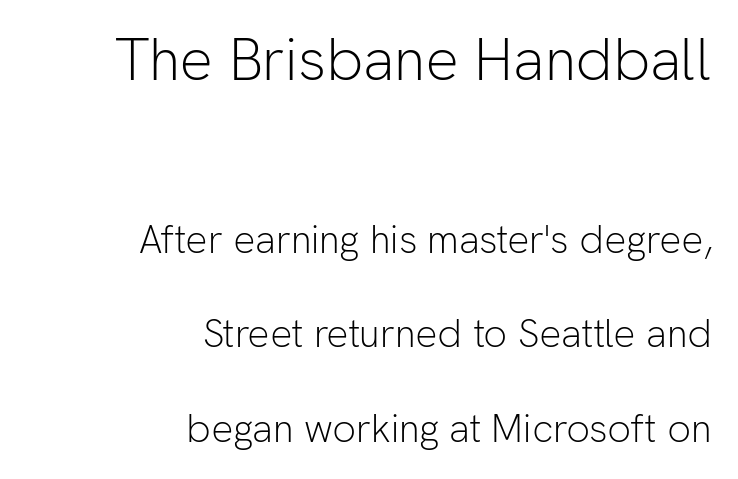
The image shows 59 px light sans-serif type, upright; set right-aligned, loose line spacing (2.43x), normal letter spacing, not underlined; the first (top) block is 1.51x larger; low stroke contrast and a medium x-height.
